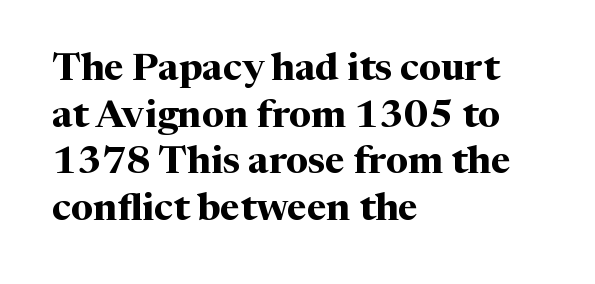
The image shows 38 px bold serif type, upright; set left-aligned, line spacing 1.23x, normal letter spacing, not underlined; medium stroke contrast and a medium x-height.
